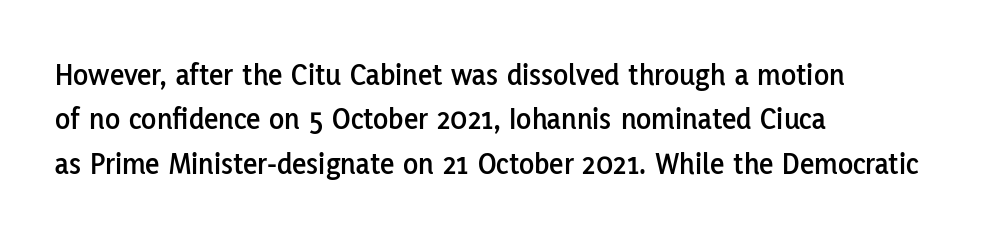
The image shows 31 px sans-serif type, upright; set left-aligned, normal line spacing (1.43x), normal letter spacing, not underlined; low stroke contrast and a medium x-height.
